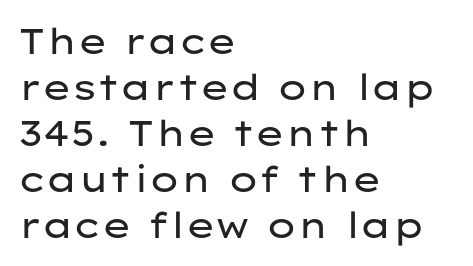
Q: Is the text bold? A: No.
Q: Is the text italic (slanted)? A: No, it is upright.
Q: Is the typeface a serif or a sans-serif typeface? A: Sans-serif.
Q: Is the text underlined? A: No.
Q: How is the paragraph aligned? A: Left-aligned.
Q: Is the spacing between letters normal or unusually wide? A: Normal.
Q: Is the spacing between lines tight, normal or loose? A: Normal.
Q: Width (condensed, normal, or wide)? A: Wide.
Q: Stroke contrast? A: Low.
Q: x-height? A: Medium.
Q: Monospaced? A: No.
